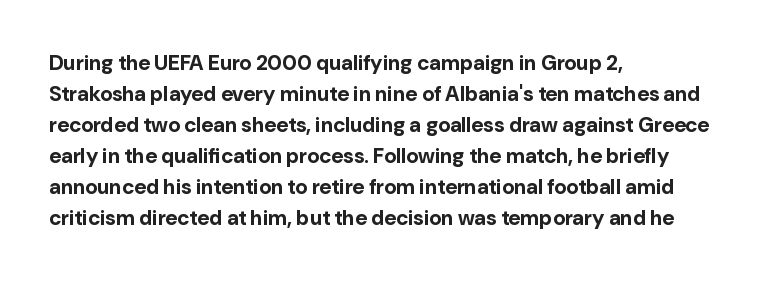
{"italic": "no", "bold": "yes", "underline": "no", "align": "left", "line_spacing": "normal", "line_spacing_ratio": 1.48, "letter_spacing": "normal", "letter_spacing_em": 0.0, "glyph_px": 21}
